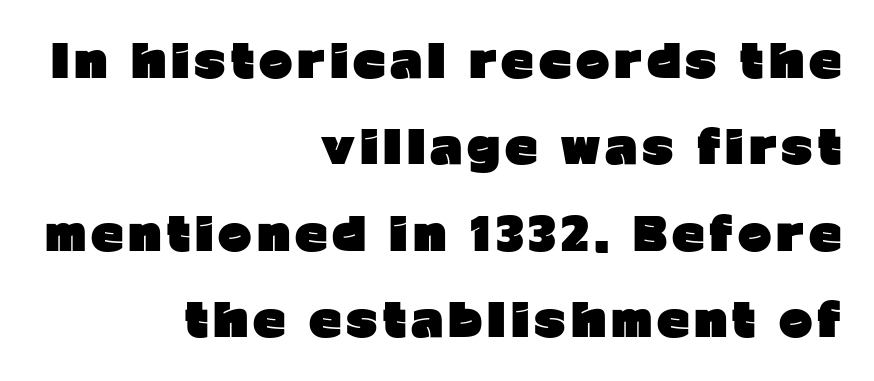
Unlike italic type, these characters show no tilt at all. Does the type have serifs? No, each stem ends abruptly. Does the copy run flush right? Yes — the right margin is perfectly even. Here the designer chose a conventional face with non-uniform glyph widths.
